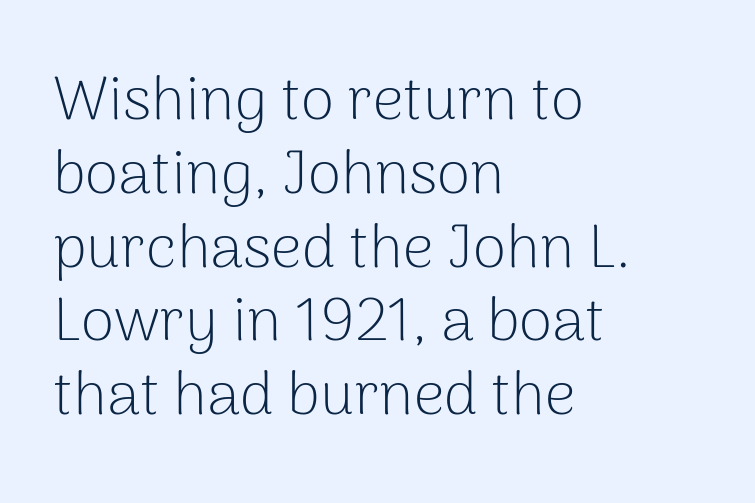
{"serif": "no", "italic": "no", "bold": "no", "weight": "light", "width": "normal", "stroke_contrast": "low", "x_height": "medium", "monospaced": "no", "underline": "no", "align": "left", "line_spacing_ratio": 1.21, "letter_spacing": "normal", "letter_spacing_em": 0.0, "glyph_px": 61}
